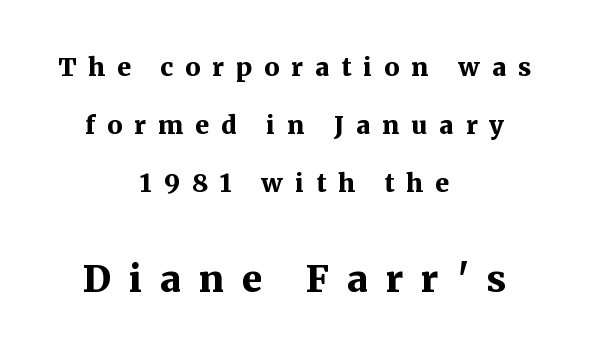
Q: Is the text bold? A: Yes.
Q: Is the text italic (slanted)? A: No, it is upright.
Q: Is the typeface a serif or a sans-serif typeface? A: Serif.
Q: Is the text underlined? A: No.
Q: How is the paragraph aligned? A: Centered.
Q: Is the spacing between letters normal or unusually wide? A: Unusually wide.
Q: Is the spacing between lines tight, normal or loose? A: Loose.
Q: Which block of text is set in a larger size, the first (top) or the second (bottom)? A: The second (bottom) one.
Q: Width (condensed, normal, or wide)? A: Normal.
Q: Stroke contrast? A: Medium.
Q: x-height? A: Medium.
Q: Monospaced? A: No.
